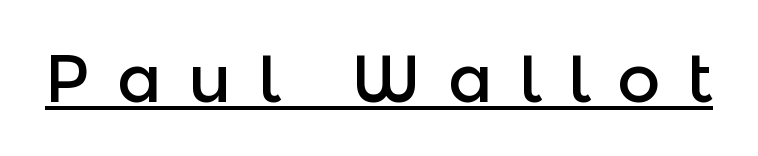
{"serif": "no", "italic": "no", "width": "normal", "x_height": "medium", "monospaced": "no", "underline": "yes", "letter_spacing": "wide", "letter_spacing_em": 0.39, "glyph_px": 67}
